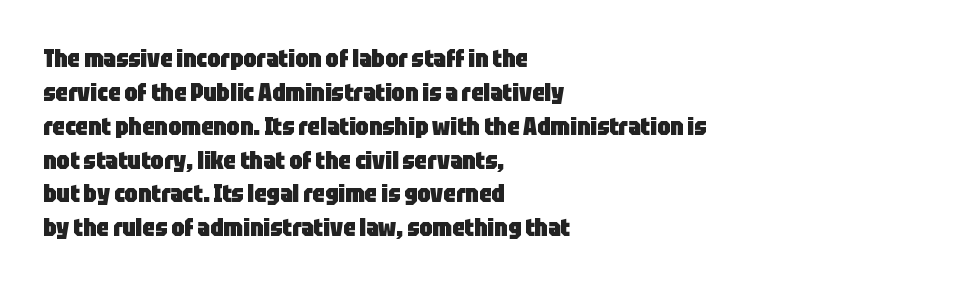
The image shows 24 px bold type, upright; set left-aligned, normal line spacing (1.41x), normal letter spacing, not underlined.
